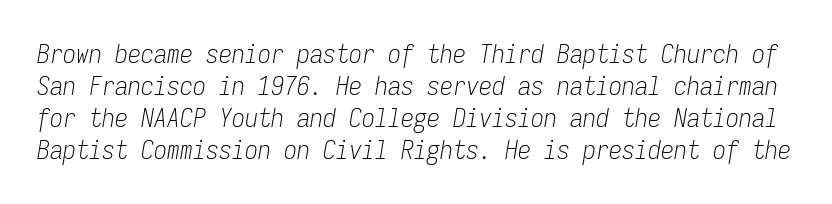
The image shows 26 px text type, italic (leaning right); set line spacing 1.23x, normal letter spacing, not underlined.
